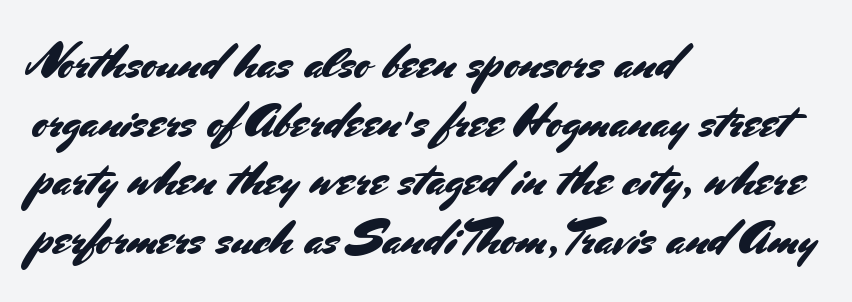
{"serif": "no", "width": "normal", "stroke_contrast": "medium", "x_height": "small", "monospaced": "no", "underline": "no", "align": "left", "line_spacing_ratio": 1.22, "letter_spacing": "normal", "letter_spacing_em": 0.0, "glyph_px": 48}
